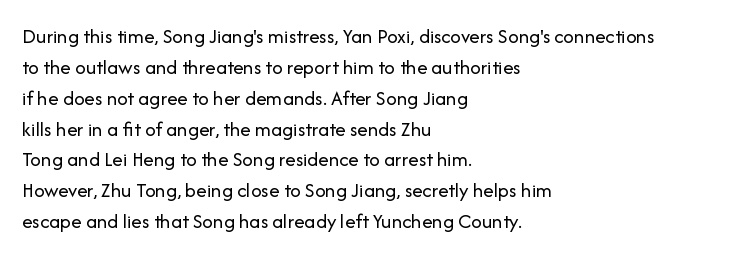
Q: Is the text bold? A: No.
Q: Is the text italic (slanted)? A: No, it is upright.
Q: Is the text underlined? A: No.
Q: How is the paragraph aligned? A: Left-aligned.
Q: Is the spacing between letters normal or unusually wide? A: Normal.
Q: Is the spacing between lines tight, normal or loose? A: Normal.
